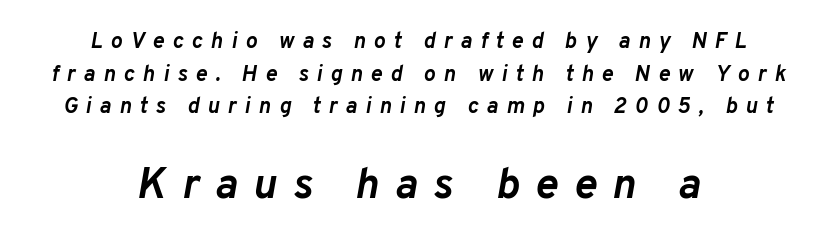
{"italic": "yes", "lean": "right", "slant_degrees": 10, "bold": "yes", "weight": "semibold", "width": "normal", "stroke_contrast": "low", "x_height": "medium", "monospaced": "no", "underline": "no", "align": "center", "line_spacing": "normal", "line_spacing_ratio": 1.48, "letter_spacing": "wide", "letter_spacing_em": 0.37, "larger_block": "second", "size_ratio": 1.95, "glyph_px": 43}
